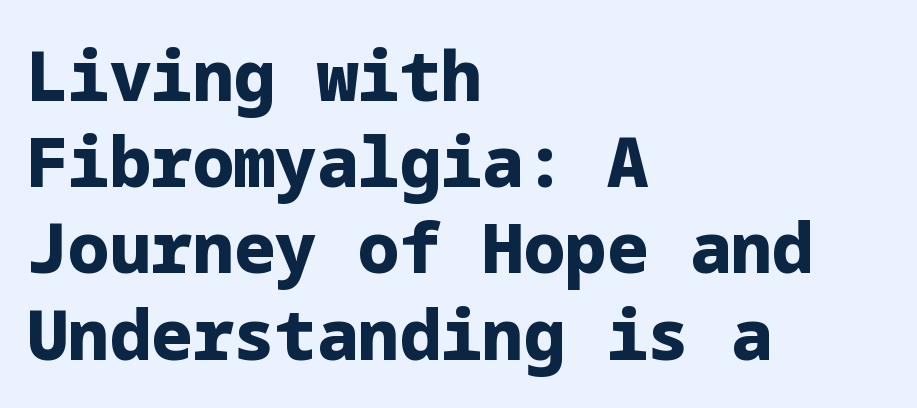
{"serif": "no", "italic": "no", "bold": "yes", "weight": "heavy", "width": "normal", "stroke_contrast": "low", "x_height": "medium", "underline": "no", "align": "left", "line_spacing": "normal", "line_spacing_ratio": 1.25, "letter_spacing": "normal", "letter_spacing_em": 0.0, "glyph_px": 69}
